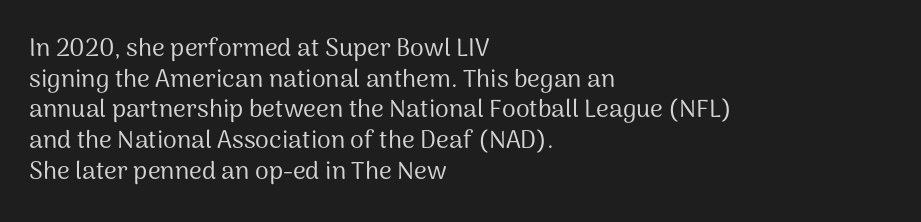
Q: Is the text bold? A: No.
Q: Is the text italic (slanted)? A: No, it is upright.
Q: Is the text underlined? A: No.
Q: How is the paragraph aligned? A: Left-aligned.
Q: Is the spacing between letters normal or unusually wide? A: Normal.
